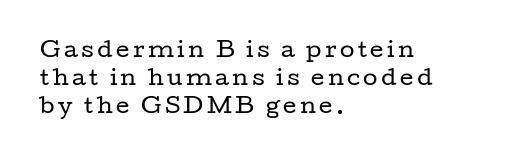
The image shows 21 px text type, upright; set left-aligned, normal line spacing (1.34x), not underlined.
